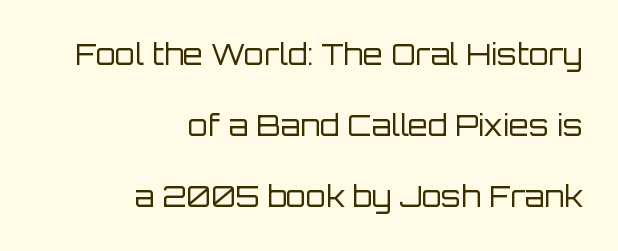
Plain, unruled lines of type. The type family on display is of the sans-serif kind. Italic? Not at all — the glyphs are vertical. Baseline-to-baseline distance is far greater than the letter height.
